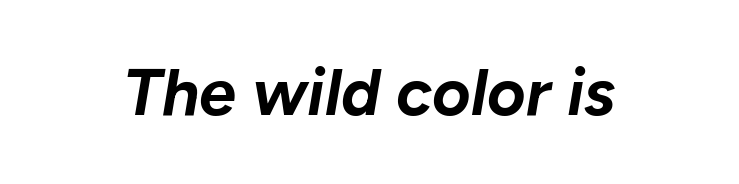
Q: Is the text bold? A: Yes.
Q: Is the text italic (slanted)? A: Yes, it leans right by about 10 degrees.
Q: Is the text underlined? A: No.
Q: Is the spacing between letters normal or unusually wide? A: Normal.
Q: Width (condensed, normal, or wide)? A: Normal.
Q: Stroke contrast? A: Low.
Q: x-height? A: Medium.
Q: Monospaced? A: No.
